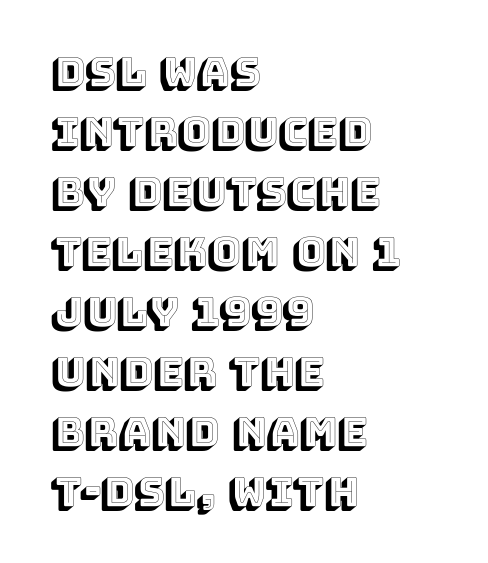
The image shows 40 px text type, upright; set left-aligned, normal line spacing (1.5x), normal letter spacing, not underlined; a large x-height.
